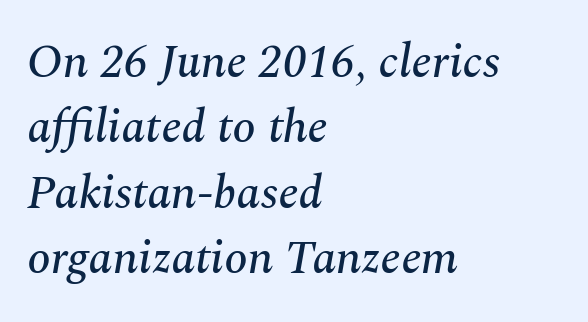
{"serif": "yes", "italic": "yes", "lean": "right", "slant_degrees": 10, "width": "normal", "stroke_contrast": "medium", "x_height": "medium", "monospaced": "no", "underline": "no", "align": "left", "line_spacing": "normal", "line_spacing_ratio": 1.39, "letter_spacing": "normal", "letter_spacing_em": 0.0, "glyph_px": 47}
